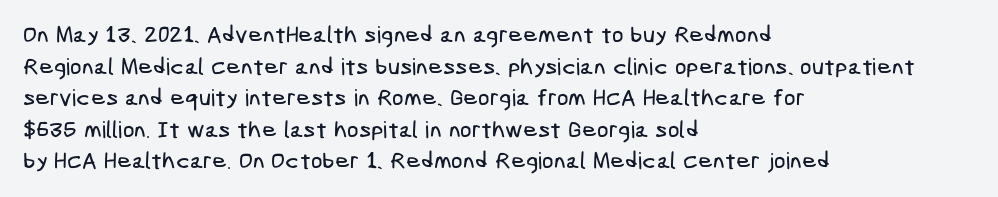
{"underline": "no", "align": "left", "line_spacing": "normal", "line_spacing_ratio": 1.37, "letter_spacing": "normal", "letter_spacing_em": 0.0, "glyph_px": 23}
